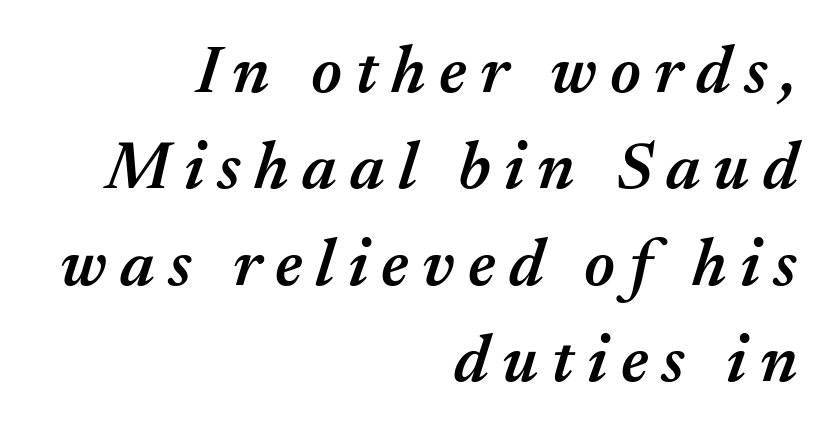
{"italic": "yes", "lean": "right", "slant_degrees": 17, "bold": "semi", "weight": "semibold", "width": "normal", "stroke_contrast": "medium", "x_height": "medium", "monospaced": "no", "underline": "no", "align": "right", "line_spacing": "normal", "line_spacing_ratio": 1.44, "letter_spacing": "wide", "letter_spacing_em": 0.2, "glyph_px": 67}
